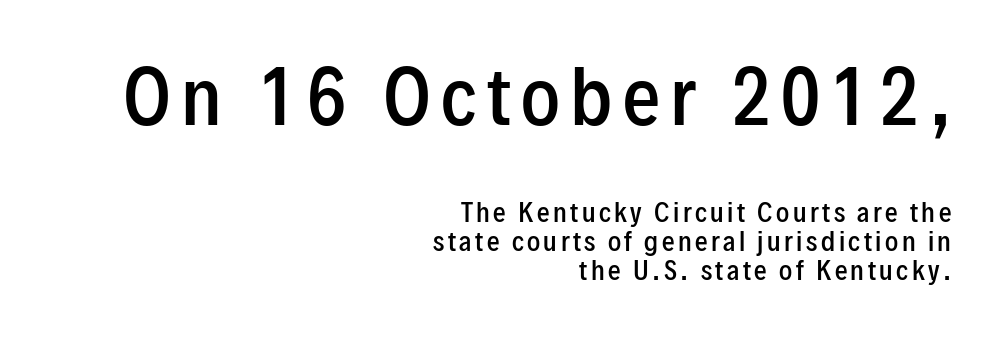
The characters display no serif detailing; their extremities are plain. The space beneath each line is pristine and unruled. Which margin do the lines hug? The right one — the left edge is uneven. Does the bottom block carry the larger type? No, the top block does. Every letter is mildly thick-stroked: semibold rather than bold.
